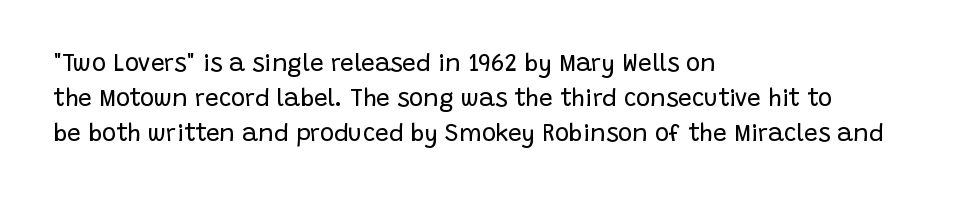
Summary of weight: not heavy and not bold. The passage shown stacks its lines at a standard gap. Upright lettering throughout. Tracking value appears to be zero — textbook default spacing.
